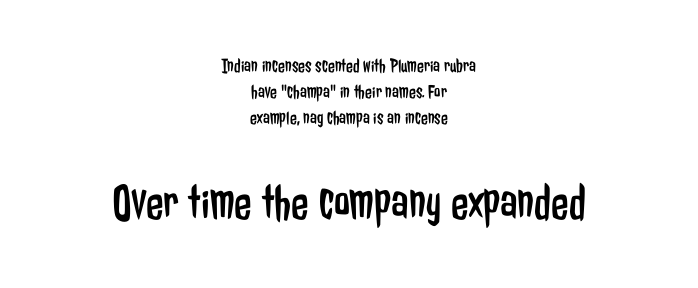
Q: Is the text bold? A: No.
Q: Is the text italic (slanted)? A: No, it is upright.
Q: Is the typeface a serif or a sans-serif typeface? A: Sans-serif.
Q: Is the text underlined? A: No.
Q: How is the paragraph aligned? A: Centered.
Q: Is the spacing between letters normal or unusually wide? A: Normal.
Q: Is the spacing between lines tight, normal or loose? A: Normal.
Q: Which block of text is set in a larger size, the first (top) or the second (bottom)? A: The second (bottom) one.
Q: Width (condensed, normal, or wide)? A: Condensed.
Q: Stroke contrast? A: Low.
Q: x-height? A: Medium.
Q: Monospaced? A: No.
